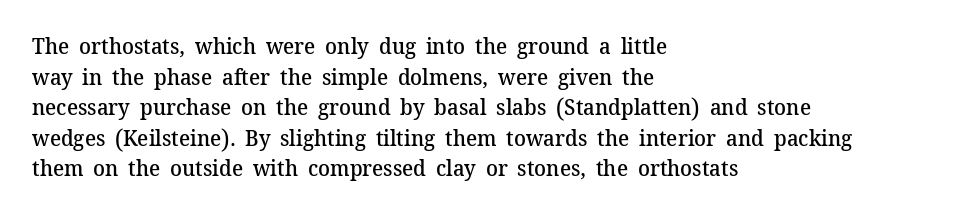
The image shows 22 px text type, upright; set left-aligned, normal line spacing (1.39x), normal letter spacing, not underlined.
